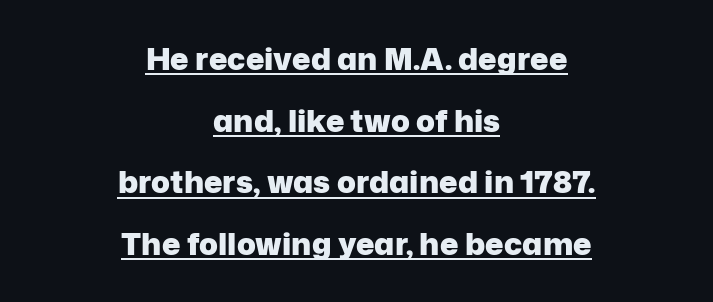
{"serif": "no", "italic": "no", "bold": "yes", "weight": "heavy", "width": "normal", "stroke_contrast": "low", "x_height": "medium", "monospaced": "no", "underline": "yes", "align": "center", "line_spacing": "loose", "line_spacing_ratio": 1.99, "letter_spacing": "normal", "letter_spacing_em": 0.0, "glyph_px": 31}
